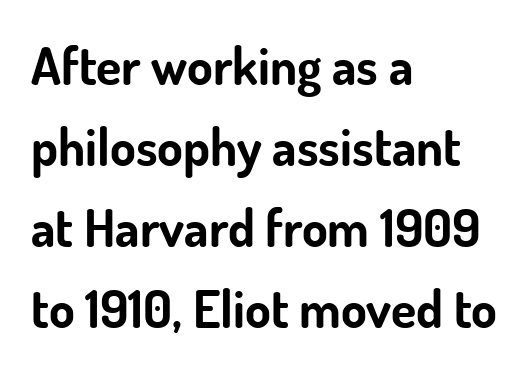
Do the characters align in a grid? No, the font is proportional. In terms of weight, the rendering is a true, heavy bold. Interline gaps are of average width in this sample. Unmarked baselines from the first word to the last. Posture: vertical. If you drew a ruler down the left edge, every line would touch it.
